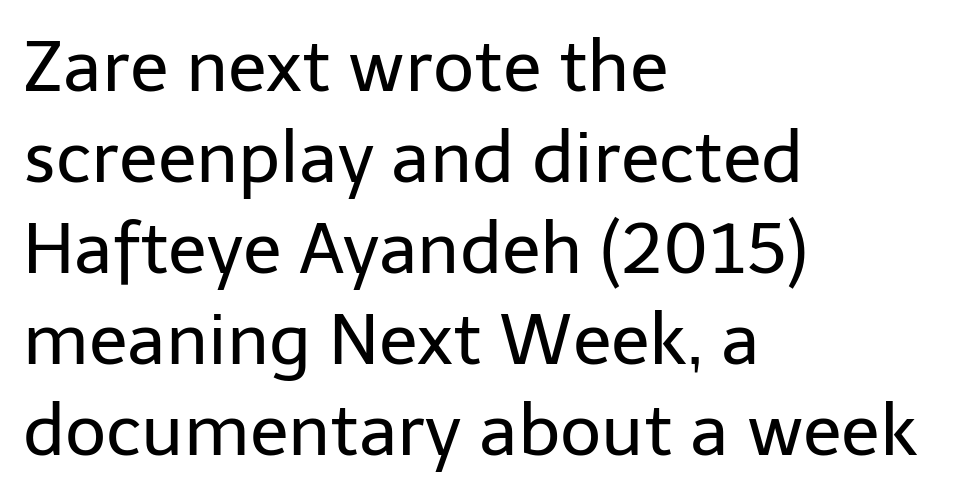
{"serif": "no", "italic": "no", "bold": "no", "weight": "regular", "width": "normal", "stroke_contrast": "low", "x_height": "medium", "monospaced": "no", "underline": "no", "align": "left", "line_spacing": "normal", "line_spacing_ratio": 1.28, "letter_spacing": "normal", "letter_spacing_em": 0.0, "glyph_px": 71}
